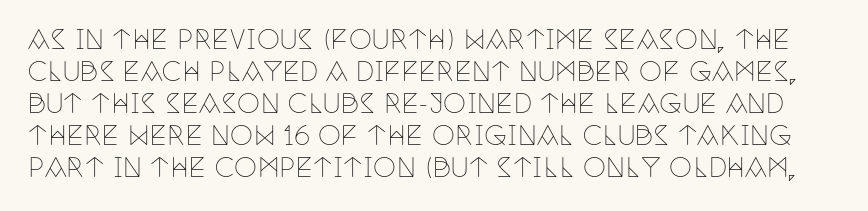
Think standard paragraph weight, or any step lighter than that. Only glyphs here, with clear space below each row. Is there any slant? The stems are plumb. Characters follow at the spacing the type designer built in.
